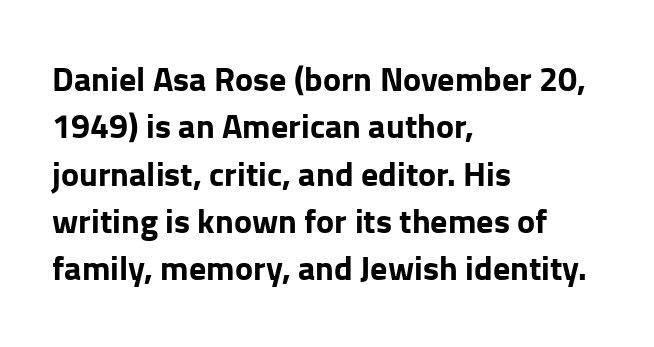
The lines are quadded left. Lines of text with bare space underneath. This rendering leaves character spacing at its baseline value. Ordinary non-slanted type is in use. I'd call this a sans setting — the letters go barefoot.
